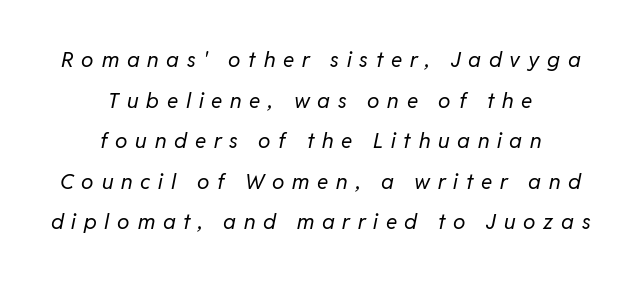
Display-style spreading of the glyphs; the letterfit is very open. Students, observe: this is what heavily led, spacious text looks like. The axis of the letterforms is tilted away from vertical. The typesetting does not lean heavy: it is not bold.
